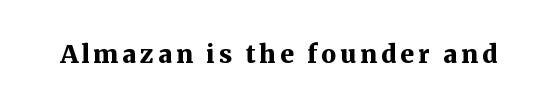
Q: Is the text bold? A: Yes.
Q: Is the text italic (slanted)? A: No, it is upright.
Q: Is the text underlined? A: No.
